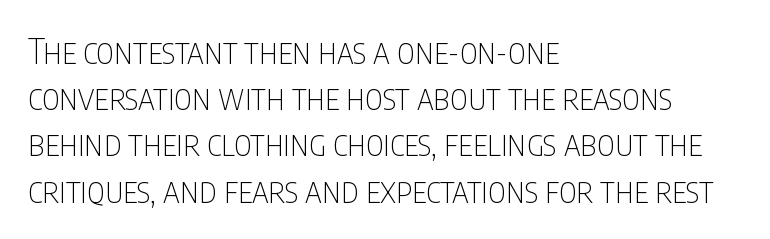
The image shows 34 px thin, condensed sans-serif type, upright; set left-aligned, normal line spacing (1.36x), normal letter spacing, not underlined; low stroke contrast and a large x-height.
